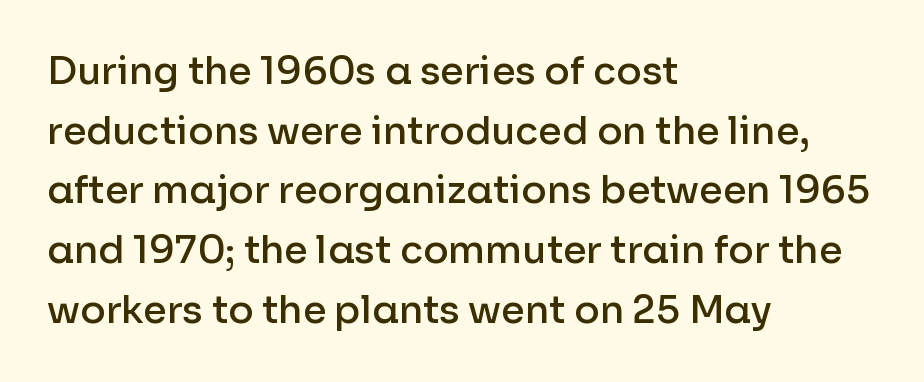
{"serif": "no", "italic": "no", "bold": "semi", "weight": "semibold", "width": "normal", "stroke_contrast": "low", "x_height": "medium", "monospaced": "no", "underline": "no", "align": "left", "line_spacing": "normal", "line_spacing_ratio": 1.57, "letter_spacing": "normal", "letter_spacing_em": 0.0, "glyph_px": 38}
